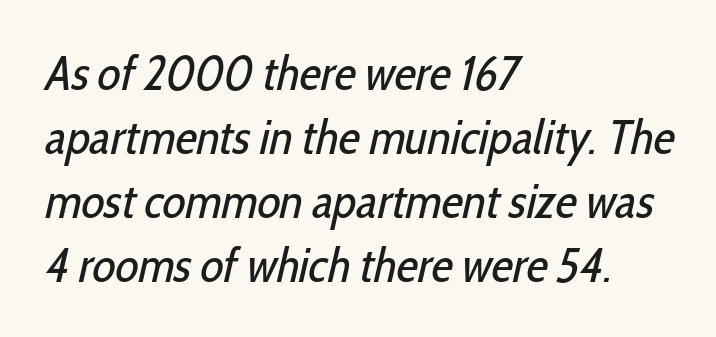
{"serif": "no", "bold": "no", "weight": "regular", "width": "condensed", "stroke_contrast": "low", "x_height": "medium", "monospaced": "no", "underline": "no", "align": "left", "line_spacing": "normal", "line_spacing_ratio": 1.33, "letter_spacing": "normal", "letter_spacing_em": 0.0, "glyph_px": 48}
